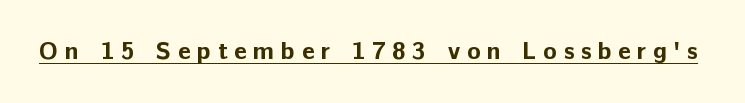
The image shows 25 px bold type, upright; set unusually wide letter spacing (+0.26 em), underlined.
